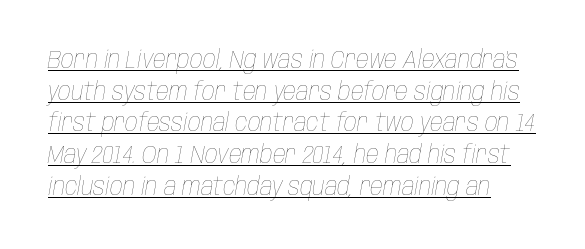
The image shows 25 px text type, italic (leaning right); set normal line spacing (1.27x), normal letter spacing, underlined.
